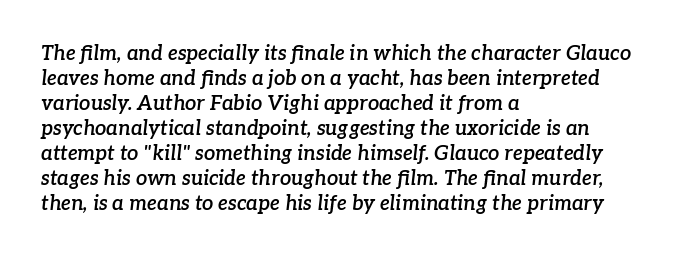
Q: Is the text bold? A: Semi-bold.
Q: Is the text italic (slanted)? A: Yes, it leans right by about 7 degrees.
Q: Is the text underlined? A: No.
Q: How is the paragraph aligned? A: Left-aligned.
Q: Is the spacing between letters normal or unusually wide? A: Normal.
Q: Is the spacing between lines tight, normal or loose? A: Normal.
